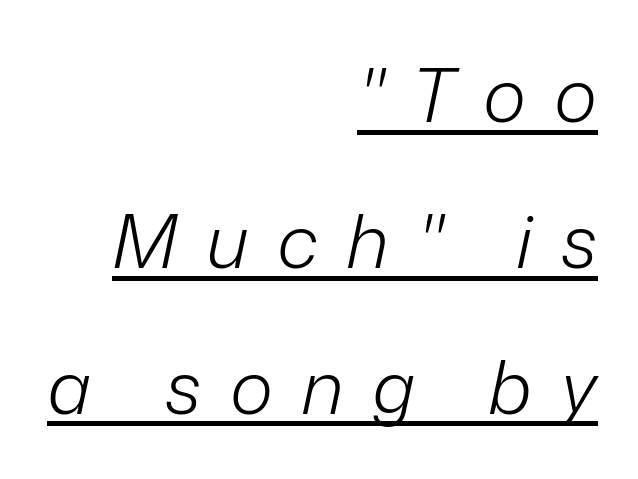
The image shows 74 px light type, italic (leaning right); set right-aligned, loose line spacing (1.97x), unusually wide letter spacing (+0.38 em), underlined; low stroke contrast and a medium x-height.
